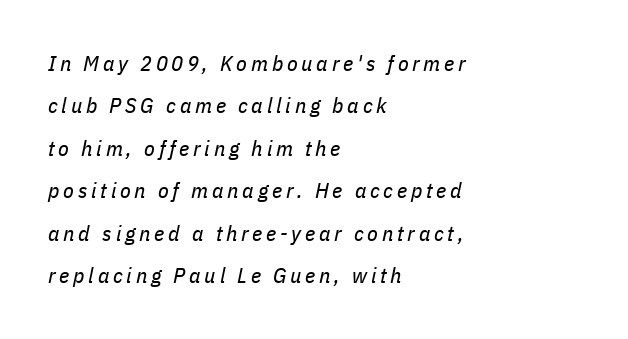
{"italic": "yes", "lean": "right", "slant_degrees": 11, "bold": "no", "underline": "no", "align": "left", "line_spacing": "loose", "line_spacing_ratio": 1.93, "glyph_px": 22}
